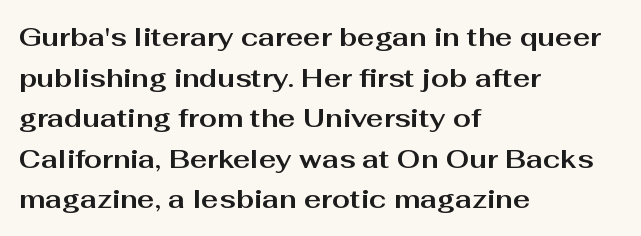
{"italic": "no", "bold": "yes", "underline": "no", "align": "left", "line_spacing": "normal", "line_spacing_ratio": 1.56, "letter_spacing": "normal", "letter_spacing_em": 0.0, "glyph_px": 26}
